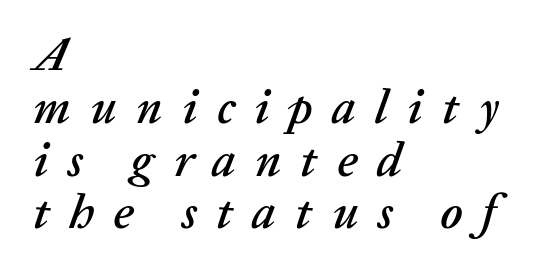
{"italic": "yes", "lean": "right", "slant_degrees": 20, "width": "normal", "stroke_contrast": "low", "x_height": "medium", "monospaced": "no", "underline": "no", "align": "left", "line_spacing": "tight", "line_spacing_ratio": 1.1, "letter_spacing": "wide", "letter_spacing_em": 0.4, "glyph_px": 48}
